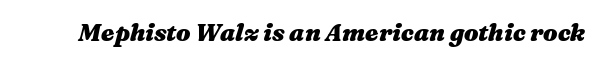
Default kerning and tracking; the words read as compact shapes. Slant detected: the letters are inclined. Plenty of ink on the page — the face is bold. Plain, unruled lines of type.
